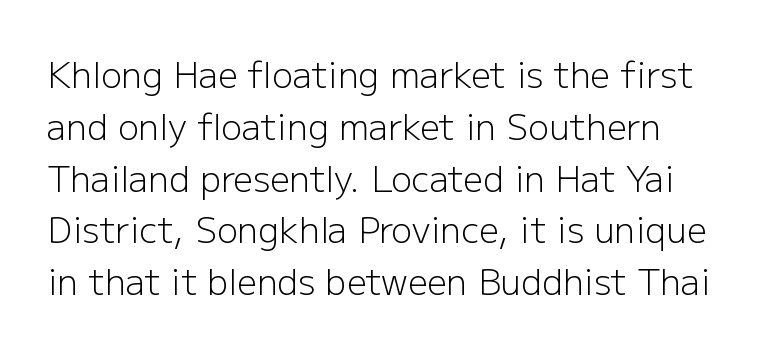
The image shows 35 px light sans-serif type, upright; set normal line spacing (1.48x), normal letter spacing, not underlined; low stroke contrast and a medium x-height.
